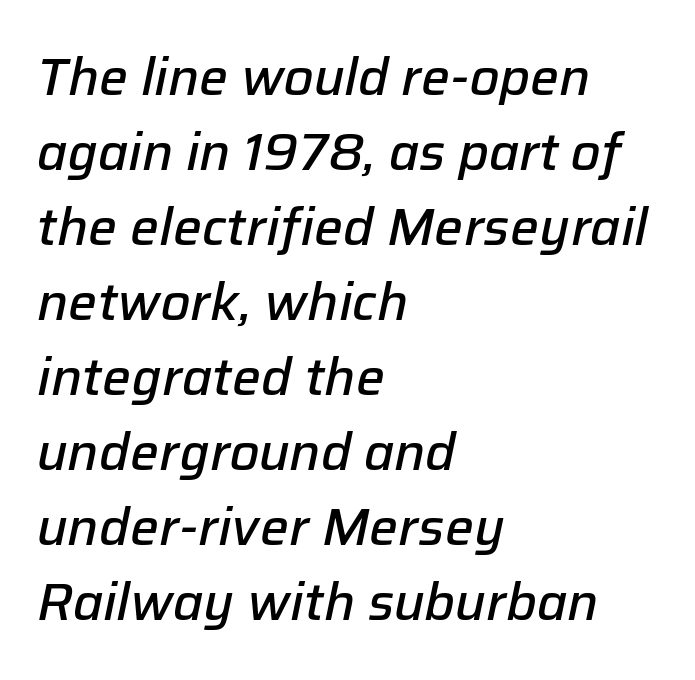
The image shows 51 px semibold type, italic (leaning right); set left-aligned, normal line spacing (1.47x), normal letter spacing, not underlined; low stroke contrast and a medium x-height.
